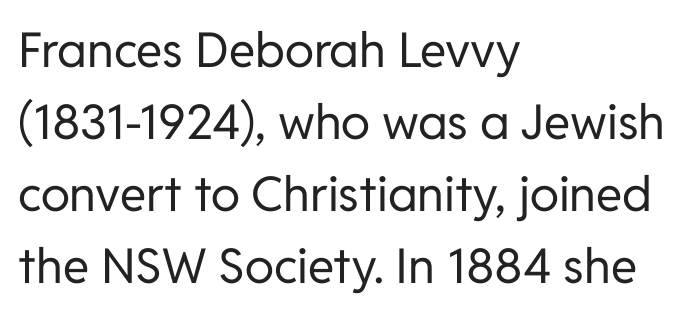
{"serif": "no", "italic": "no", "bold": "no", "weight": "regular", "width": "normal", "stroke_contrast": "low", "x_height": "medium", "monospaced": "no", "underline": "no", "align": "left", "line_spacing": "normal", "line_spacing_ratio": 1.5, "letter_spacing": "normal", "letter_spacing_em": 0.0, "glyph_px": 48}
